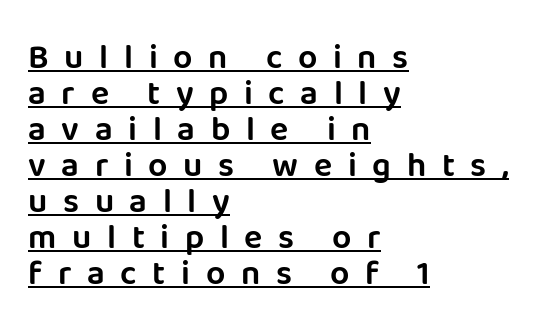
What decoration does the sample have? An underline. The paragraph shown leans on its left margin. The axis of the letterforms is exactly vertical. Classification — sans serif. Inter-character spacing is expanded well beyond the font's built-in metrics. Rows of type sit shoulder to shoulder in the vertical direction.
